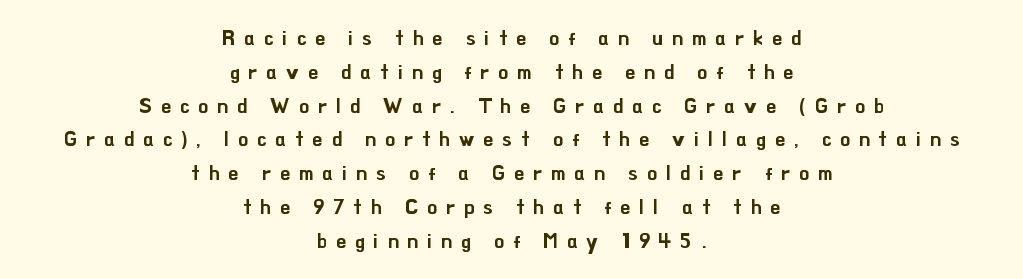
{"italic": "no", "underline": "no", "align": "center", "line_spacing": "normal", "line_spacing_ratio": 1.69, "letter_spacing": "wide", "letter_spacing_em": 0.46, "glyph_px": 20}
